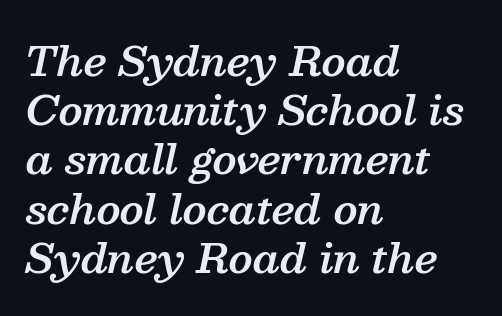
{"serif": "yes", "italic": "yes", "lean": "right", "slant_degrees": 13, "bold": "semi", "weight": "semibold", "width": "normal", "stroke_contrast": "medium", "x_height": "medium", "monospaced": "no", "underline": "no", "align": "left", "line_spacing_ratio": 1.23, "letter_spacing": "normal", "letter_spacing_em": 0.0, "glyph_px": 40}
